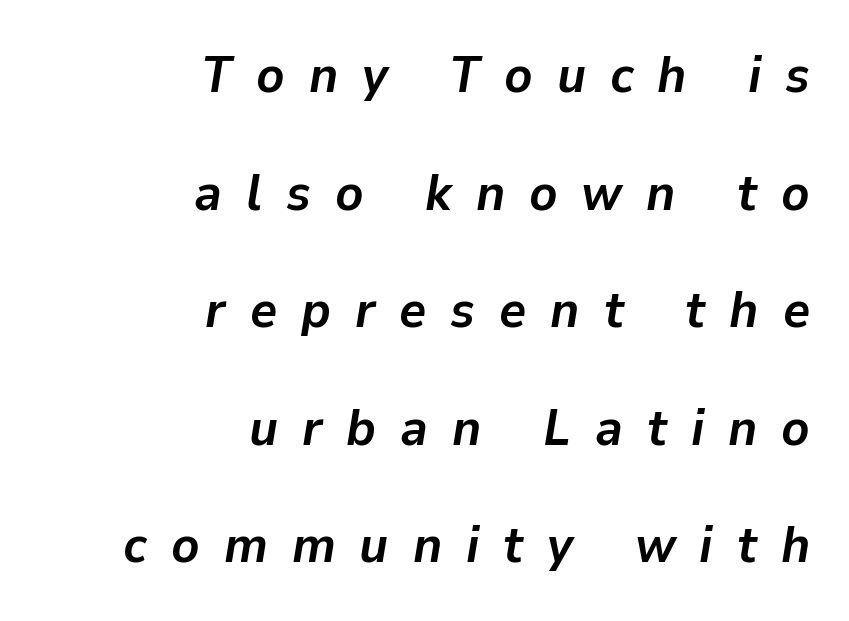
The image shows 52 px semibold type, italic (leaning right); set right-aligned, loose line spacing (2.26x), unusually wide letter spacing (+0.46 em), not underlined; low stroke contrast and a medium x-height.
